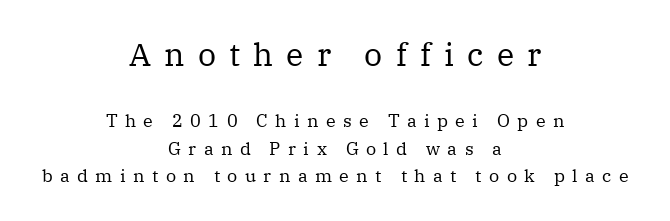
Q: Is the text bold? A: No.
Q: Is the text italic (slanted)? A: No, it is upright.
Q: Is the typeface a serif or a sans-serif typeface? A: Serif.
Q: Is the text underlined? A: No.
Q: How is the paragraph aligned? A: Centered.
Q: Is the spacing between letters normal or unusually wide? A: Unusually wide.
Q: Is the spacing between lines tight, normal or loose? A: Normal.
Q: Which block of text is set in a larger size, the first (top) or the second (bottom)? A: The first (top) one.
Q: Width (condensed, normal, or wide)? A: Normal.
Q: Stroke contrast? A: Medium.
Q: x-height? A: Medium.
Q: Monospaced? A: No.
